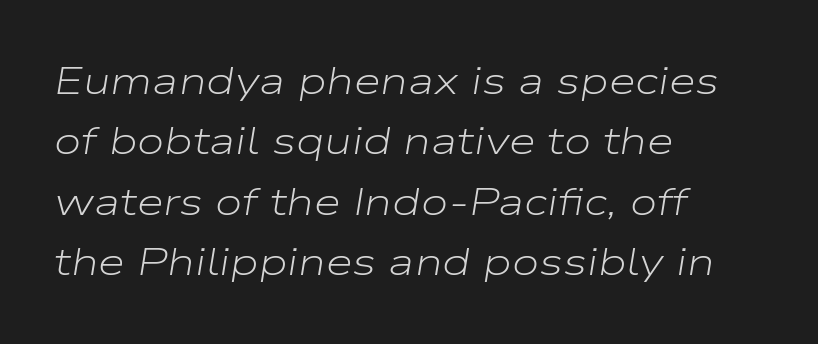
The image shows 39 px light, wide type, italic (leaning right); set left-aligned, normal line spacing (1.55x), normal letter spacing, not underlined; low stroke contrast and a medium x-height.
